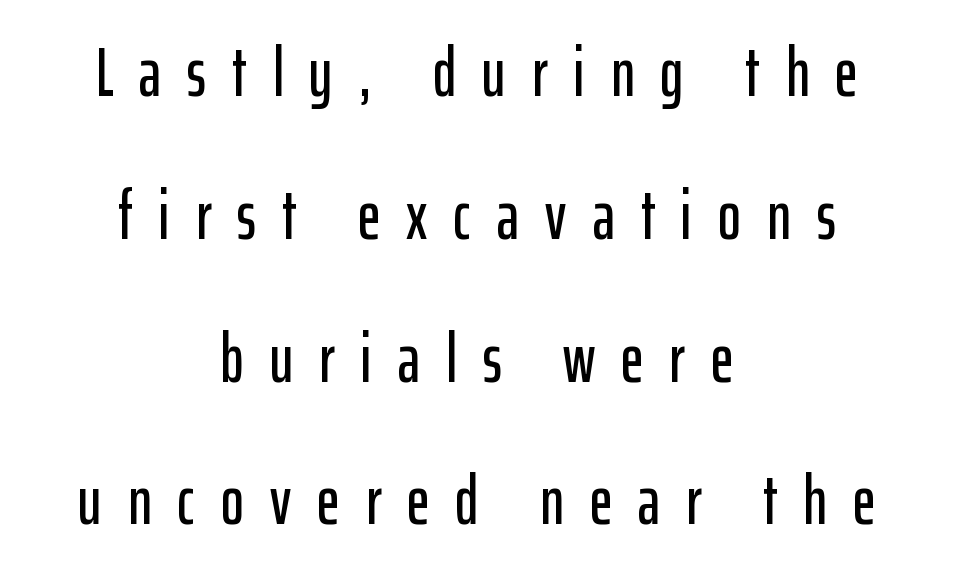
The image shows 69 px condensed sans-serif type, upright; set centered, loose line spacing (2.07x), unusually wide letter spacing (+0.38 em), not underlined; low stroke contrast and a medium x-height.
